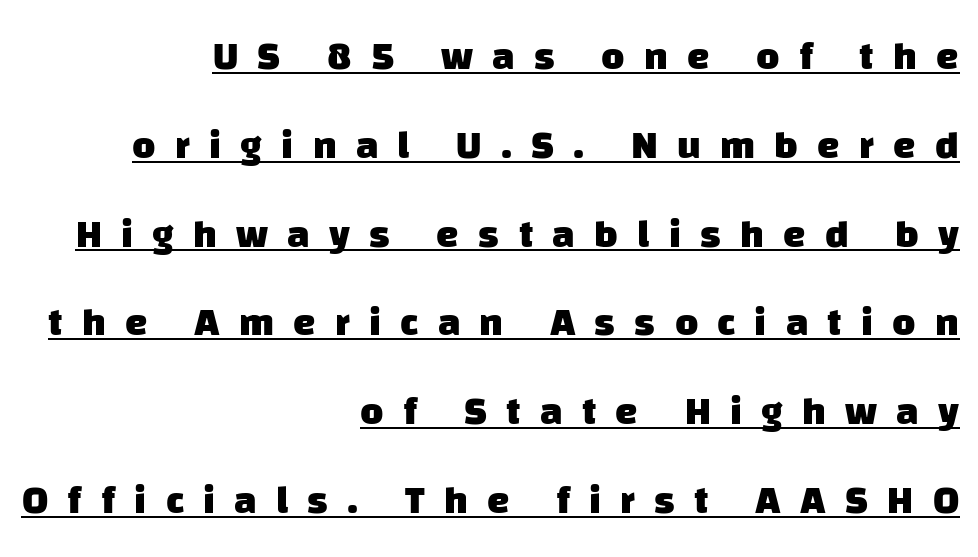
Q: Is the text bold? A: Yes.
Q: Is the typeface a serif or a sans-serif typeface? A: Sans-serif.
Q: Is the text underlined? A: Yes.
Q: How is the paragraph aligned? A: Right-aligned.
Q: Is the spacing between letters normal or unusually wide? A: Unusually wide.
Q: Is the spacing between lines tight, normal or loose? A: Loose.
Q: Width (condensed, normal, or wide)? A: Normal.
Q: Stroke contrast? A: Low.
Q: x-height? A: Large.
Q: Monospaced? A: No.
